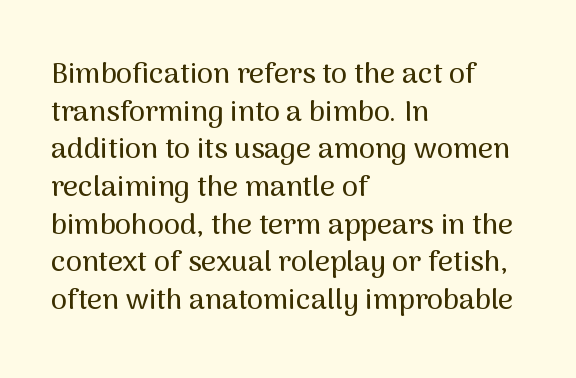
Baseline-to-baseline distance is the conventional proportion of letter height. Serifs: no, the terminals of the letterforms are clean. Here the designer chose a conventional face with non-uniform glyph widths. Short note: letters normally spaced. Horizontal alignment here is leftward, the default for most running prose.
